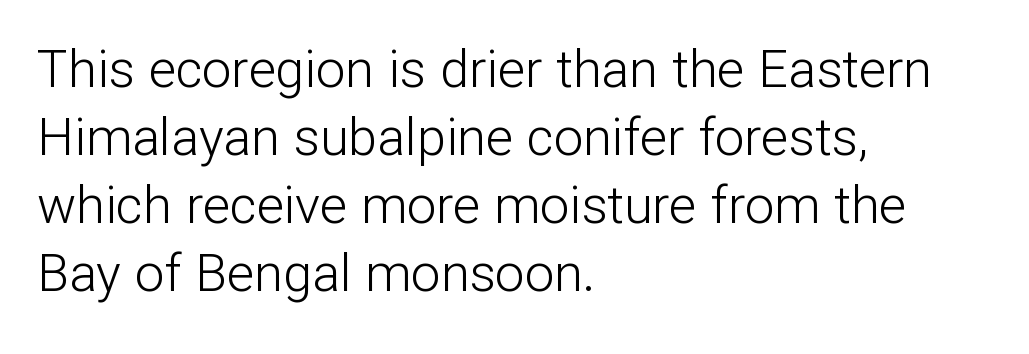
{"serif": "no", "italic": "no", "bold": "no", "weight": "light", "width": "normal", "stroke_contrast": "low", "x_height": "medium", "monospaced": "no", "underline": "no", "align": "left", "line_spacing": "normal", "line_spacing_ratio": 1.31, "letter_spacing": "normal", "letter_spacing_em": 0.0, "glyph_px": 52}
